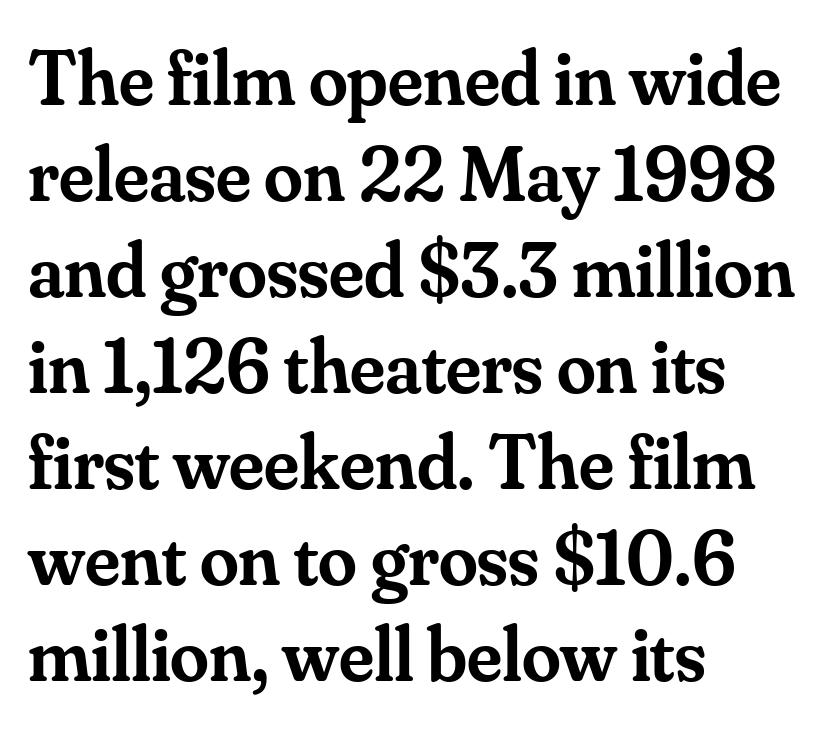
Q: Is the text bold? A: Semi-bold.
Q: Is the text italic (slanted)? A: No, it is upright.
Q: Is the typeface a serif or a sans-serif typeface? A: Serif.
Q: Is the text underlined? A: No.
Q: How is the paragraph aligned? A: Left-aligned.
Q: Is the spacing between letters normal or unusually wide? A: Normal.
Q: Width (condensed, normal, or wide)? A: Normal.
Q: Stroke contrast? A: Medium.
Q: x-height? A: Small.
Q: Monospaced? A: No.
